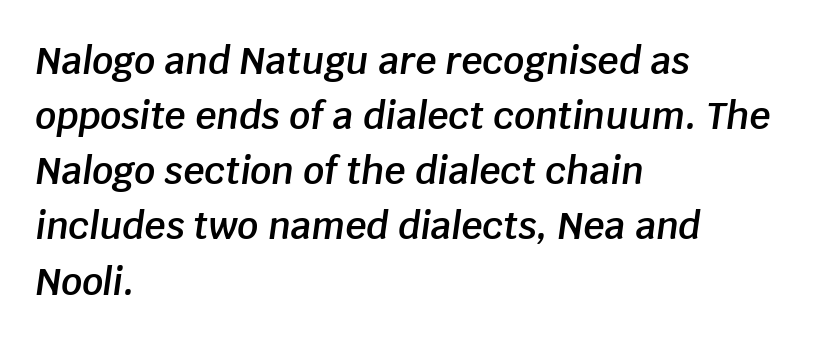
The image shows 37 px semibold type, italic (leaning right); set left-aligned, normal line spacing (1.49x), normal letter spacing, not underlined; low stroke contrast and a large x-height.
